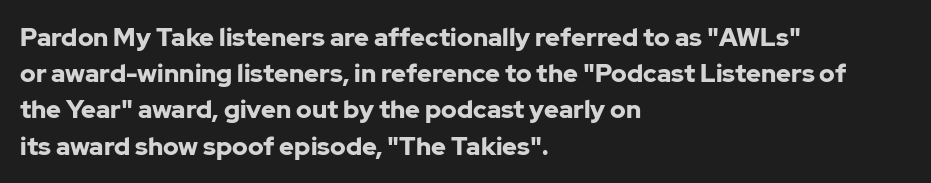
The image shows 25 px bold type, upright; set left-aligned, normal line spacing (1.45x), normal letter spacing, not underlined.
